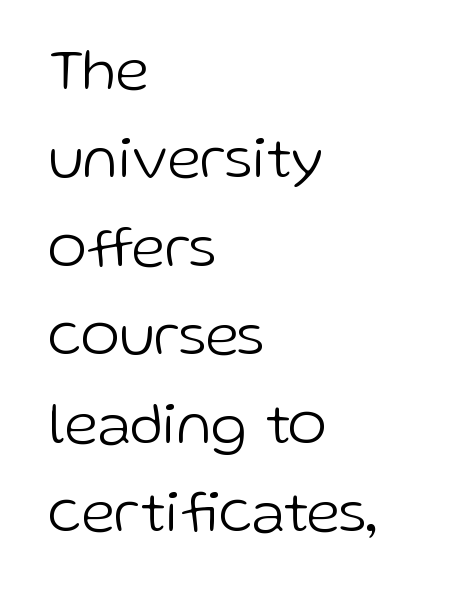
The type is set solid horizontally, with unmodified tracking. A bare baseline throughout the passage. Think of a printed novel: that variable character pitch is what you see here. Teacher's note: observe the even left margin — that is flush-left alignment.
